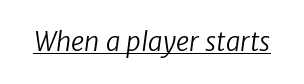
{"bold": "no", "underline": "yes", "letter_spacing": "normal", "letter_spacing_em": 0.0, "glyph_px": 26}
